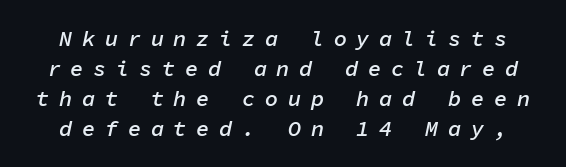
{"italic": "yes", "lean": "right", "slant_degrees": 11, "bold": "semi", "underline": "no", "line_spacing": "normal", "line_spacing_ratio": 1.37, "letter_spacing": "wide", "letter_spacing_em": 0.44, "glyph_px": 22}
